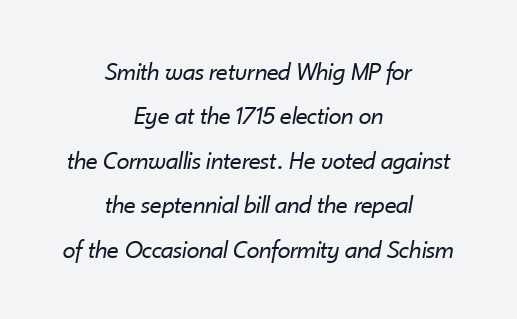
The whitespace from short lines is split evenly between both sides. Nothing heavy about these letters — not bold at all. Does the lettering tilt? It does — this is italic. Clear beneath every line of the passage. Spacing between characters is what you'd get straight out of the box.
